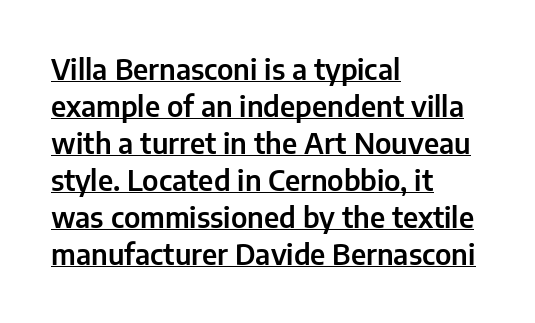
The image shows 28 px sans-serif type, upright; set left-aligned, normal line spacing (1.32x), normal letter spacing, underlined; low stroke contrast and a medium x-height.
